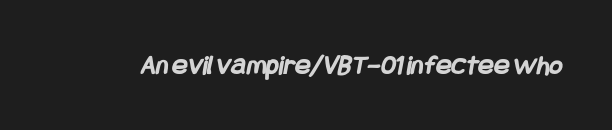
The zone under the glyphs is completely vacant. The designer went with a sans here, leaving each stem footless. What stands out about the letter spacing? Nothing — it is the standard amount. As a designer I'd log this as weight 700, bold.
